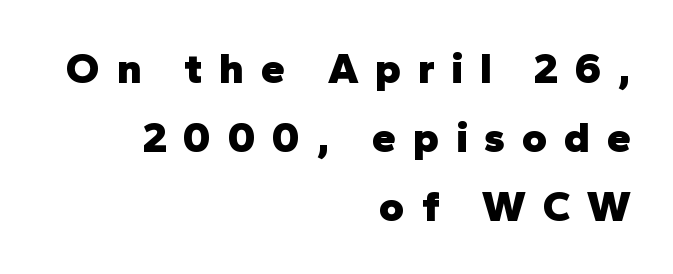
Successive baselines arrive at the customary interval. These lines are composed in type without serifs. Weight check: bold — yes, fully. The face used here is proportionally spaced, like ordinary book or web type.
